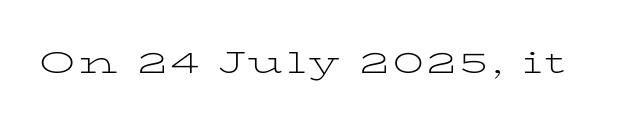
Q: Is the text bold? A: No.
Q: Is the text italic (slanted)? A: No, it is upright.
Q: Is the typeface a serif or a sans-serif typeface? A: Serif.
Q: Is the text underlined? A: No.
Q: Width (condensed, normal, or wide)? A: Wide.
Q: Stroke contrast? A: Low.
Q: x-height? A: Medium.
Q: Monospaced? A: No.
